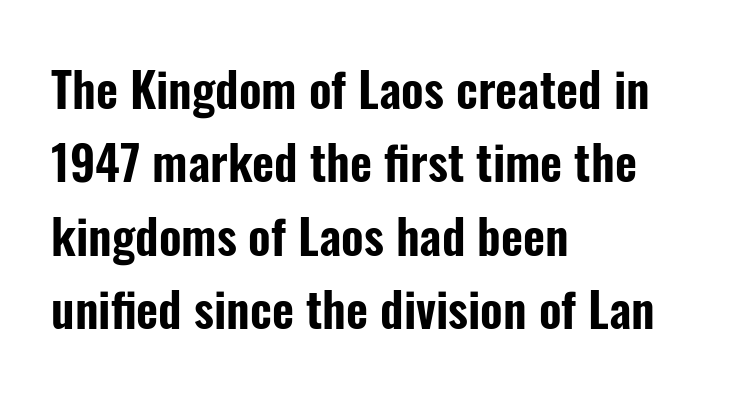
Q: Is the text italic (slanted)? A: No, it is upright.
Q: Is the typeface a serif or a sans-serif typeface? A: Sans-serif.
Q: Is the text underlined? A: No.
Q: How is the paragraph aligned? A: Left-aligned.
Q: Is the spacing between letters normal or unusually wide? A: Normal.
Q: Is the spacing between lines tight, normal or loose? A: Normal.
Q: Width (condensed, normal, or wide)? A: Condensed.
Q: Stroke contrast? A: Low.
Q: x-height? A: Medium.
Q: Monospaced? A: No.
